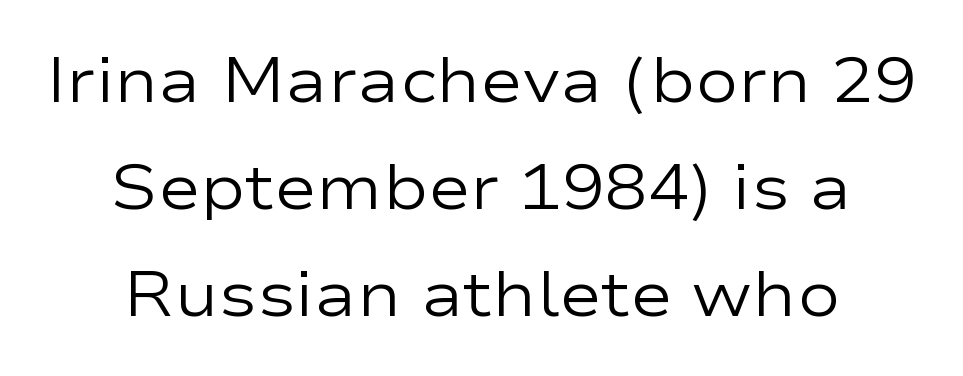
Q: Is the text bold? A: No.
Q: Is the text italic (slanted)? A: No, it is upright.
Q: Is the typeface a serif or a sans-serif typeface? A: Sans-serif.
Q: Is the text underlined? A: No.
Q: How is the paragraph aligned? A: Centered.
Q: Is the spacing between letters normal or unusually wide? A: Normal.
Q: Is the spacing between lines tight, normal or loose? A: Normal.
Q: Width (condensed, normal, or wide)? A: Wide.
Q: Stroke contrast? A: Low.
Q: x-height? A: Medium.
Q: Monospaced? A: No.
